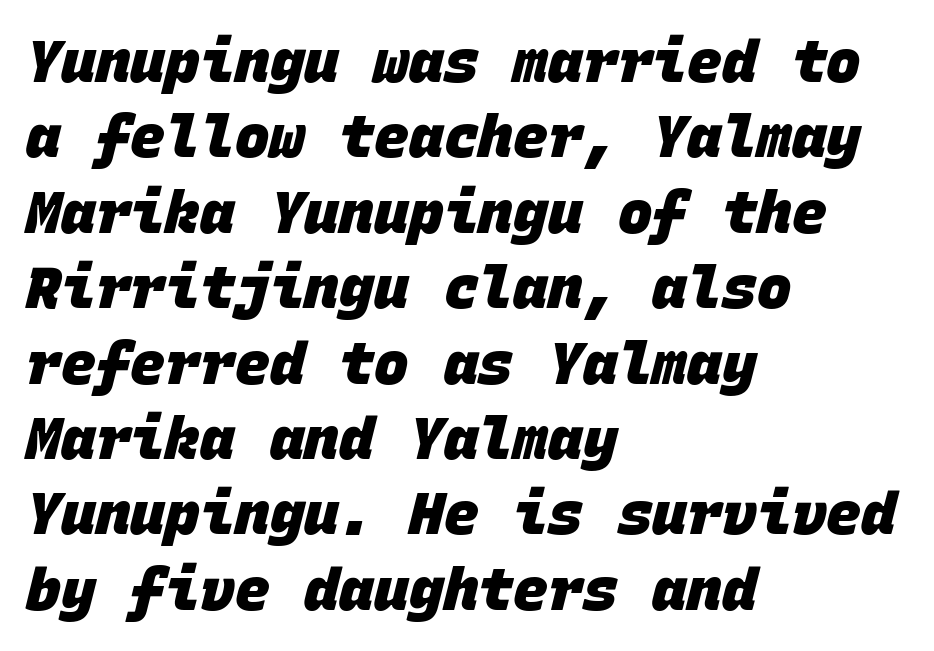
Q: Is the text bold? A: Yes.
Q: Is the typeface a serif or a sans-serif typeface? A: Sans-serif.
Q: Is the text underlined? A: No.
Q: How is the paragraph aligned? A: Left-aligned.
Q: Is the spacing between letters normal or unusually wide? A: Normal.
Q: Is the spacing between lines tight, normal or loose? A: Normal.
Q: Width (condensed, normal, or wide)? A: Normal.
Q: Stroke contrast? A: Low.
Q: x-height? A: Large.
Q: Monospaced? A: Yes.
